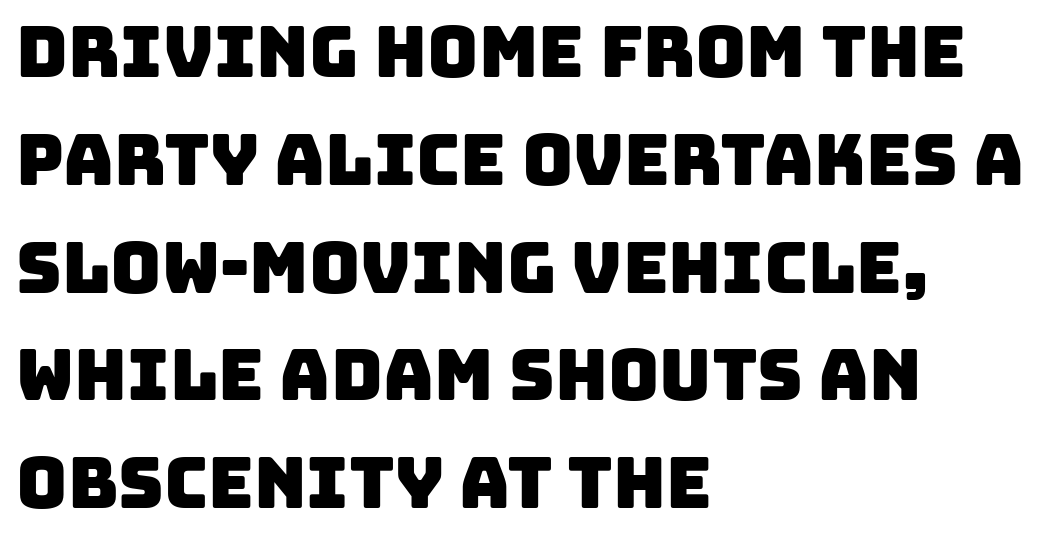
The image shows 70 px sans-serif type; set left-aligned, normal line spacing (1.54x), normal letter spacing, not underlined; low stroke contrast and a large x-height.
